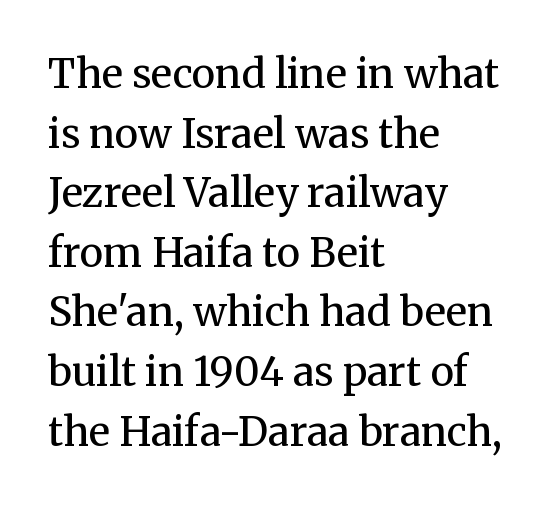
The face used here is proportionally spaced, like ordinary book or web type. These glyphs show unthickened strokes, regular width or finer. Horizontal bands of white between lines are of average thickness. Are there feet on the stems? There are — it's a serif. The paragraph has a hard left edge and a soft right edge.
